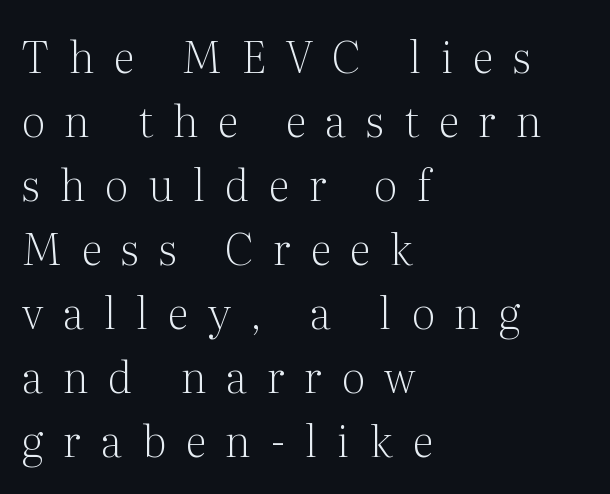
The image shows 43 px light serif type, upright; set left-aligned, normal line spacing (1.49x), unusually wide letter spacing (+0.46 em), not underlined; medium stroke contrast and a medium x-height.
